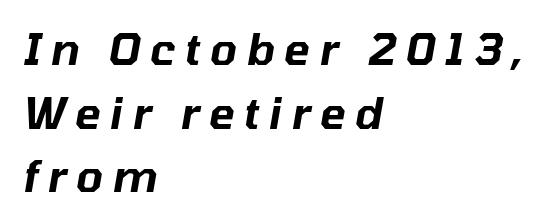
Rows of type keep a routine distance in the vertical direction. Glance below the letters and you will spot only blank space. The paragraph shown leans on its left margin. Varying glyph widths throughout — classic text-font behaviour. You could only call the tracking loose — the letters float apart. This is oblique type, the kind used for emphasis or titles.
